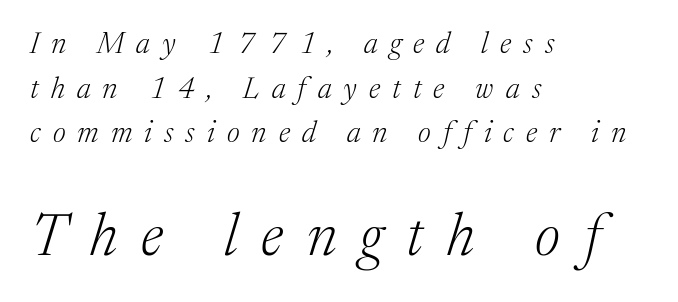
{"serif": "yes", "italic": "yes", "lean": "right", "slant_degrees": 17, "bold": "no", "weight": "light", "width": "normal", "stroke_contrast": "medium", "x_height": "medium", "monospaced": "no", "underline": "no", "align": "left", "line_spacing": "normal", "line_spacing_ratio": 1.49, "letter_spacing": "wide", "letter_spacing_em": 0.4, "larger_block": "second", "size_ratio": 1.97, "glyph_px": 59}
